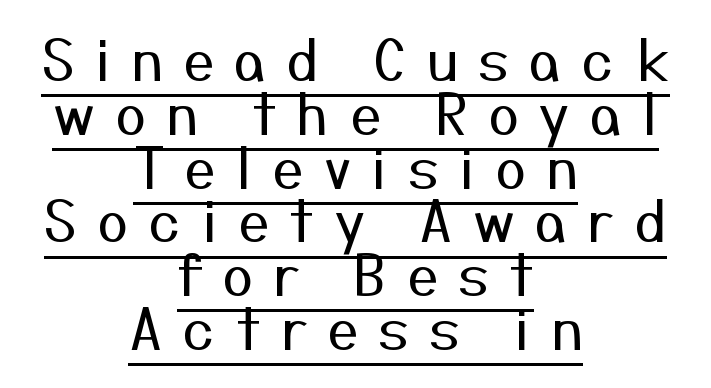
The image shows 56 px regular-weight sans-serif type, upright; set centered, tight line spacing (0.96x), unusually wide letter spacing (+0.36 em), underlined; medium stroke contrast and a medium x-height.
